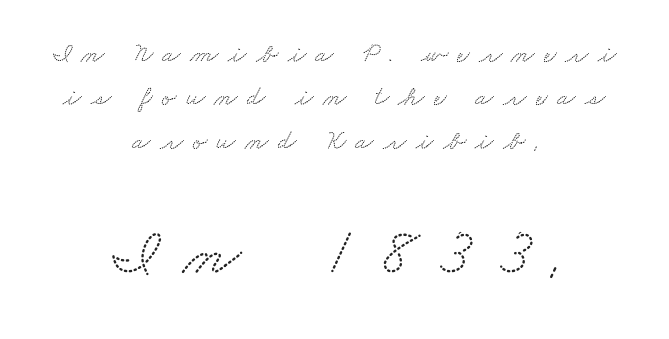
The image shows 67 px wide type; set centered, normal line spacing (1.61x), unusually wide letter spacing (+0.34 em), not underlined; the second (bottom) block is 2.48x larger; low stroke contrast and a small x-height.
